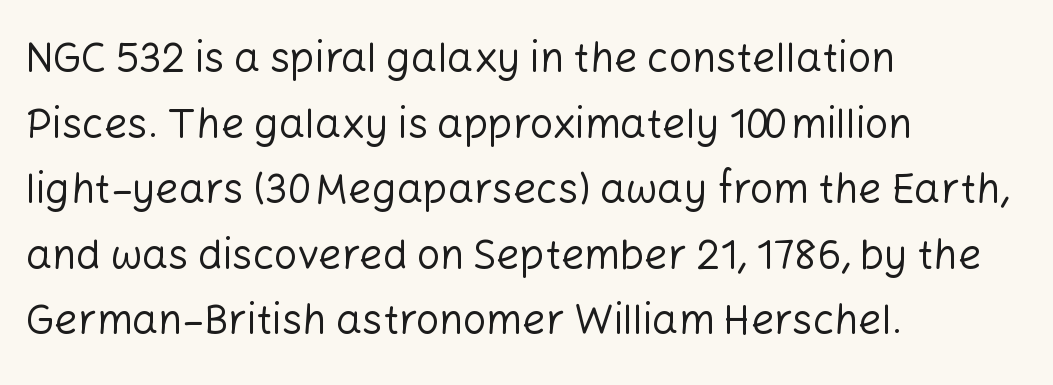
Every stem runs plumb, perpendicular to the baseline. Compared with typical body copy, the letter spacing here is the same. The rendering uses natural spacing where letterforms have individual widths. Quick note: interline space is typical. The rag falls on the right side of this text block. The font sits on the lighter half of the weight spectrum, regular included.
